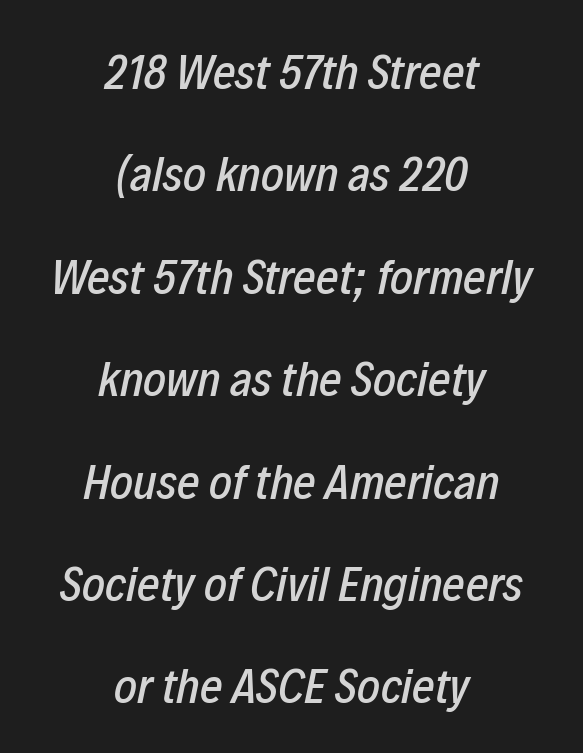
{"italic": "yes", "lean": "right", "slant_degrees": 12, "width": "condensed", "stroke_contrast": "low", "x_height": "medium", "monospaced": "no", "underline": "no", "align": "center", "line_spacing": "loose", "line_spacing_ratio": 2.09, "letter_spacing": "normal", "letter_spacing_em": 0.0, "glyph_px": 49}
